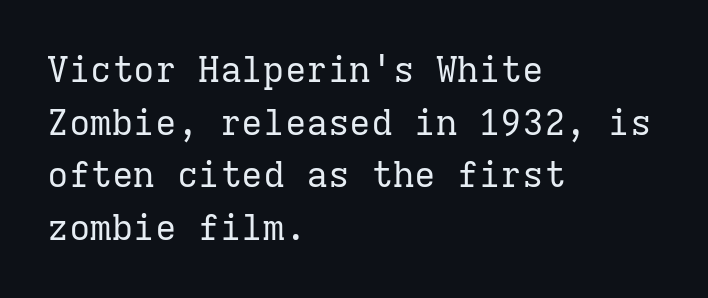
Q: Is the text bold? A: No.
Q: Is the text italic (slanted)? A: No, it is upright.
Q: Is the typeface a serif or a sans-serif typeface? A: Serif.
Q: Is the text underlined? A: No.
Q: How is the paragraph aligned? A: Left-aligned.
Q: Is the spacing between letters normal or unusually wide? A: Normal.
Q: Is the spacing between lines tight, normal or loose? A: Normal.
Q: Width (condensed, normal, or wide)? A: Normal.
Q: Stroke contrast? A: Low.
Q: x-height? A: Medium.
Q: Monospaced? A: Yes.
